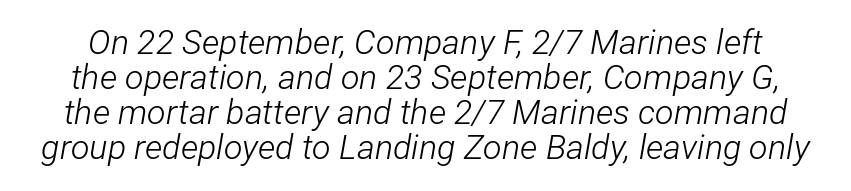
Q: Is the text bold? A: No.
Q: Is the text italic (slanted)? A: Yes, it leans right by about 12 degrees.
Q: Is the text underlined? A: No.
Q: Is the spacing between letters normal or unusually wide? A: Normal.
Q: Is the spacing between lines tight, normal or loose? A: Tight.
Q: Width (condensed, normal, or wide)? A: Condensed.
Q: Stroke contrast? A: Low.
Q: x-height? A: Medium.
Q: Monospaced? A: No.
